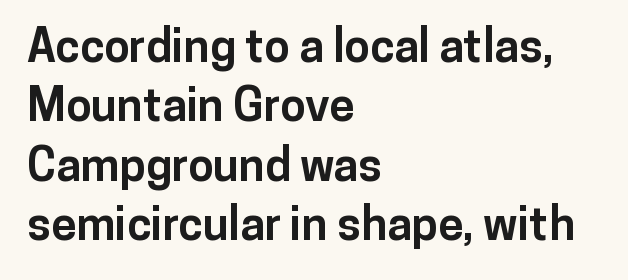
Plenty of ink on the page — the face is bold. Is there much room between lines? A standard amount, neither cramped nor airy. Horizontally, the lines are justified to the leading edge only. Ordinary non-slanted type is in use. The glyphs are unaccompanied by any horizontal stroke below them.
